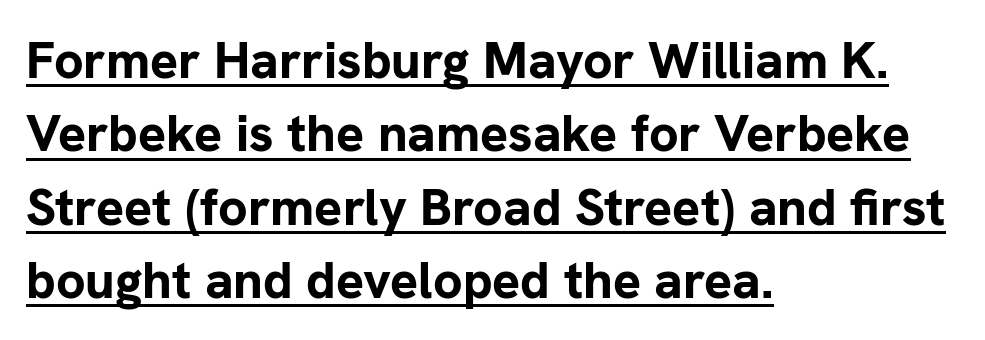
The rendered words wear a rule along their underside. No extra tracking has been applied to these lines. The letters carry no serifs — their stems end cleanly without finishing strokes. A student would call this left alignment; a typographer would say flush left, rag right. How heavy is the stroke? Heavy — this is a bold.
